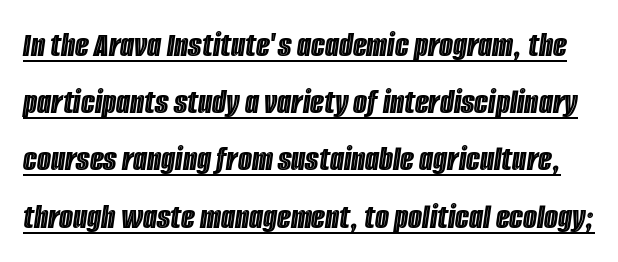
Notice how a bar underscores the lettering throughout. The face used here is proportionally spaced, like ordinary book or web type. Compared with typical body copy, the letter spacing here is the same. The text carries the slant typical of an italic or oblique font.
